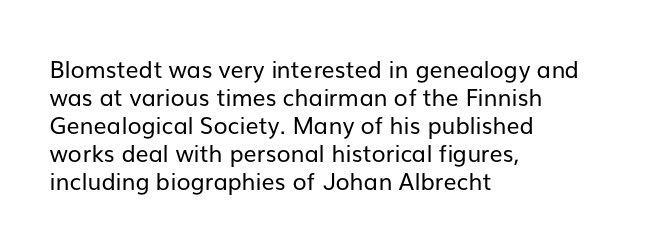
Q: Is the text bold? A: No.
Q: Is the text italic (slanted)? A: No, it is upright.
Q: Is the text underlined? A: No.
Q: How is the paragraph aligned? A: Left-aligned.
Q: Is the spacing between letters normal or unusually wide? A: Normal.
